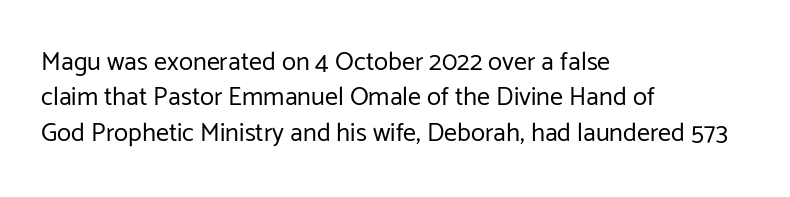
{"italic": "no", "bold": "no", "underline": "no", "align": "left", "line_spacing": "normal", "line_spacing_ratio": 1.36, "letter_spacing": "normal", "letter_spacing_em": 0.0, "glyph_px": 26}
